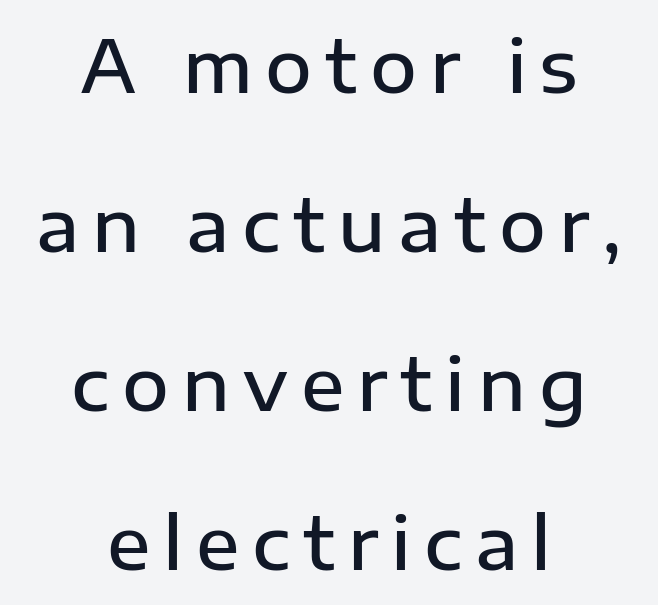
Q: Is the text bold? A: Semi-bold.
Q: Is the text italic (slanted)? A: No, it is upright.
Q: Is the typeface a serif or a sans-serif typeface? A: Sans-serif.
Q: Is the text underlined? A: No.
Q: How is the paragraph aligned? A: Centered.
Q: Is the spacing between lines tight, normal or loose? A: Loose.
Q: Width (condensed, normal, or wide)? A: Normal.
Q: Stroke contrast? A: Low.
Q: x-height? A: Medium.
Q: Monospaced? A: No.
